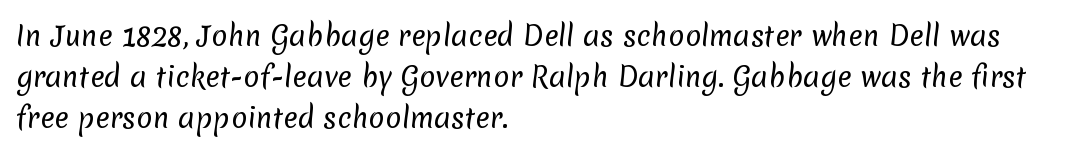
The image shows 27 px text type; set left-aligned, normal line spacing (1.52x), normal letter spacing, not underlined.
